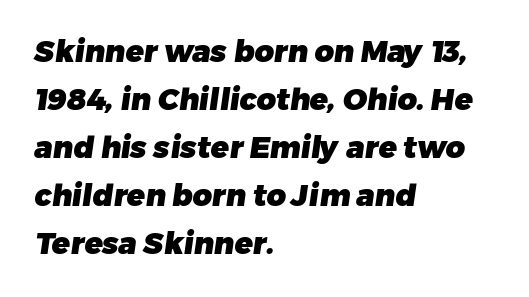
Q: Is the text bold? A: Yes.
Q: Is the typeface a serif or a sans-serif typeface? A: Sans-serif.
Q: Is the text underlined? A: No.
Q: How is the paragraph aligned? A: Left-aligned.
Q: Is the spacing between letters normal or unusually wide? A: Normal.
Q: Is the spacing between lines tight, normal or loose? A: Normal.
Q: Width (condensed, normal, or wide)? A: Normal.
Q: Stroke contrast? A: Low.
Q: x-height? A: Medium.
Q: Monospaced? A: No.
